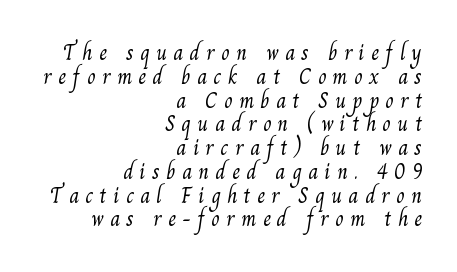
{"bold": "no", "underline": "no", "align": "right", "line_spacing": "tight", "line_spacing_ratio": 1.08, "letter_spacing": "wide", "letter_spacing_em": 0.29, "glyph_px": 22}
